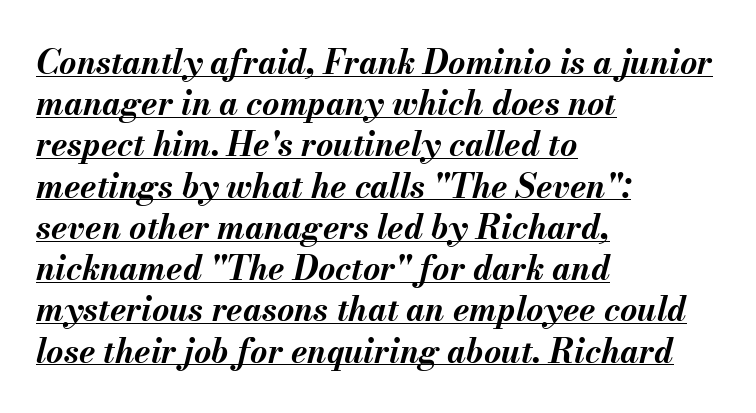
Compared with undecorated copy, this sample adds a rule below the words. The lines in this sample share a left origin and differ only in where they stop. The specimen reads as italic at a glance. Honestly, the row spacing looks completely unremarkable.
